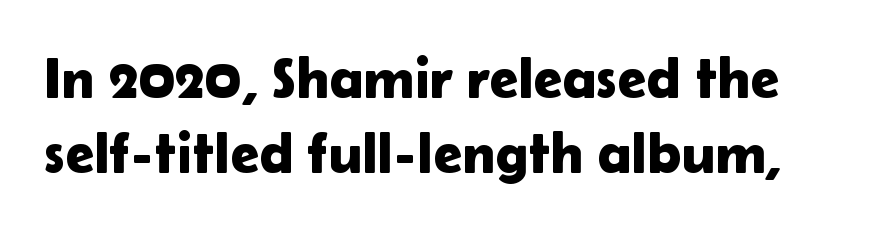
{"serif": "no", "italic": "no", "width": "normal", "stroke_contrast": "low", "x_height": "medium", "monospaced": "no", "underline": "no", "line_spacing": "normal", "line_spacing_ratio": 1.29, "letter_spacing": "normal", "letter_spacing_em": 0.0, "glyph_px": 58}
